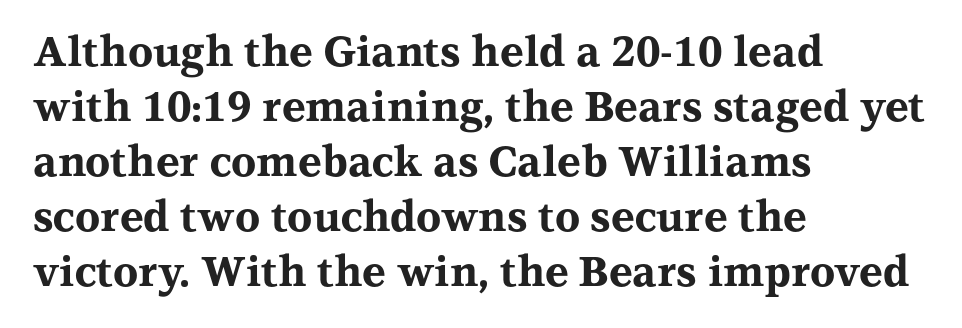
The image shows 41 px bold, wide serif type, upright; set left-aligned, normal line spacing (1.34x), normal letter spacing, not underlined; medium stroke contrast and a medium x-height.
